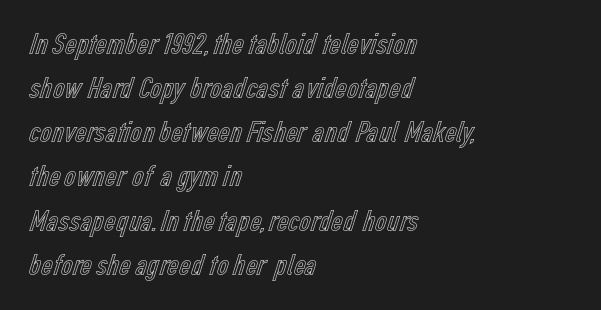
The image shows 32 px condensed type; set left-aligned, normal line spacing (1.38x), normal letter spacing, not underlined; a medium x-height.
